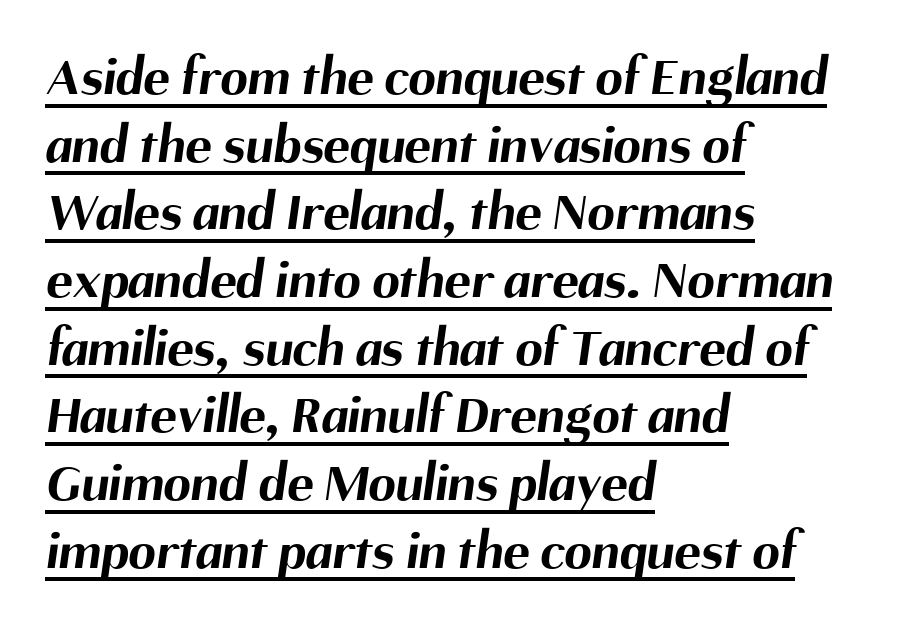
Character widths vary here, with narrow letters taking less room than wide ones. These characters rest on top of a visible drawn line. Observe the absence of serifs on each vertical stroke in this sample. Letter spacing: default. The strokes are fattened all the way to bold.
